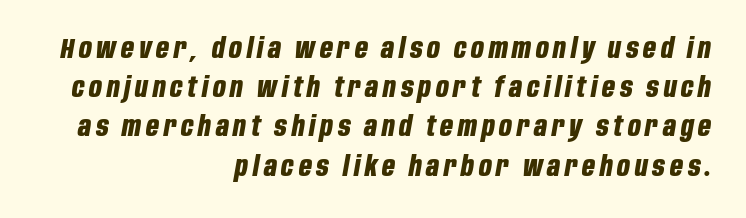
The image shows 28 px bold, condensed type, italic (leaning right); set right-aligned, normal line spacing (1.4x), not underlined; low stroke contrast and a large x-height.
